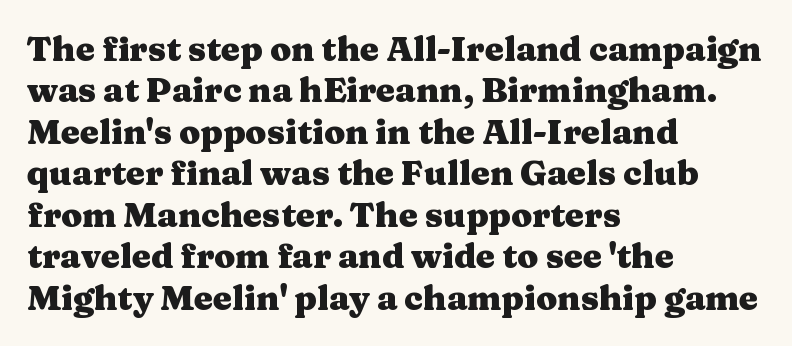
Decoration check: the copy has no underline. Italic: no, the glyphs are upright roman. Standard letterfit; no display-style spreading of the glyphs. Notice how thick the strokes are: this is what a full bold looks like. Alignment: flush left.
